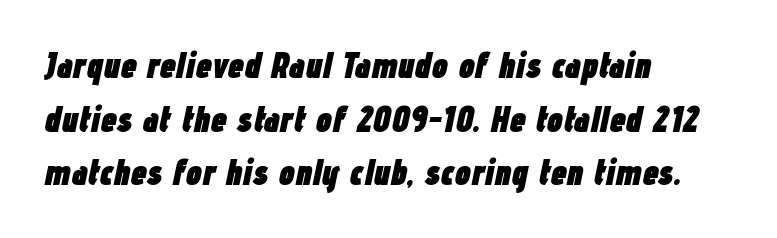
Students, note that the glyphs here touch the page at normal intervals. One glance says typical: line gaps are just what's usual. In terms of weight, the rendering is a true, heavy bold. Alignment: flush left.
